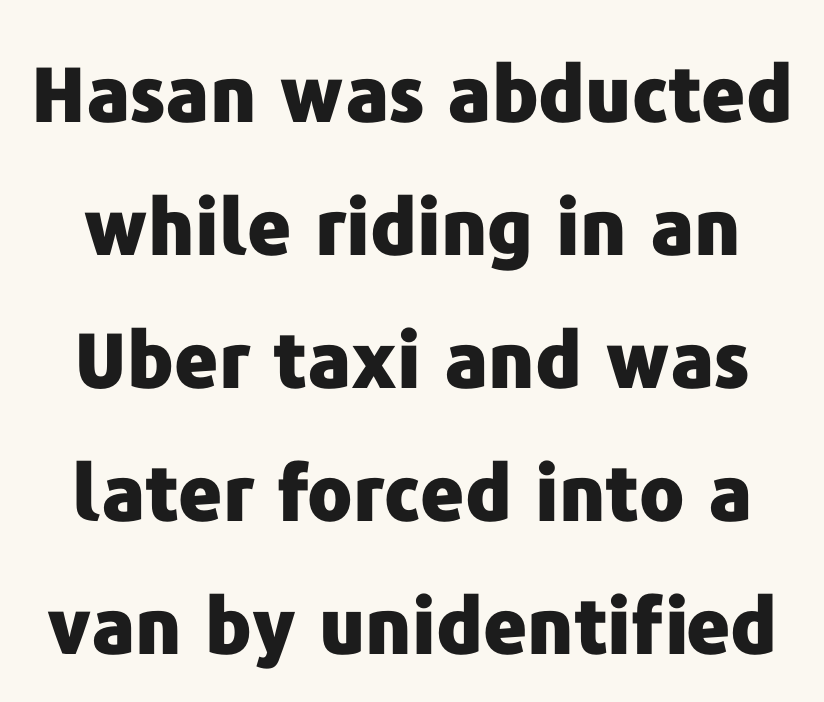
{"serif": "no", "italic": "no", "bold": "yes", "weight": "heavy", "width": "normal", "stroke_contrast": "low", "x_height": "medium", "monospaced": "no", "underline": "no", "line_spacing_ratio": 1.75, "letter_spacing": "normal", "letter_spacing_em": 0.0, "glyph_px": 76}
